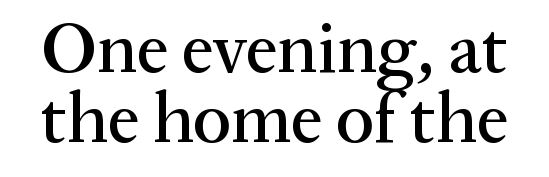
Q: Is the text italic (slanted)? A: No, it is upright.
Q: Is the typeface a serif or a sans-serif typeface? A: Serif.
Q: Is the text underlined? A: No.
Q: Is the spacing between letters normal or unusually wide? A: Normal.
Q: Is the spacing between lines tight, normal or loose? A: Tight.
Q: Width (condensed, normal, or wide)? A: Normal.
Q: Stroke contrast? A: Medium.
Q: x-height? A: Medium.
Q: Monospaced? A: No.
